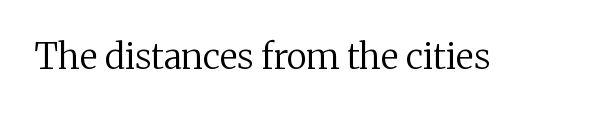
{"serif": "yes", "italic": "no", "bold": "no", "weight": "regular", "width": "normal", "stroke_contrast": "medium", "x_height": "medium", "monospaced": "no", "underline": "no", "letter_spacing": "normal", "letter_spacing_em": 0.0, "glyph_px": 35}
